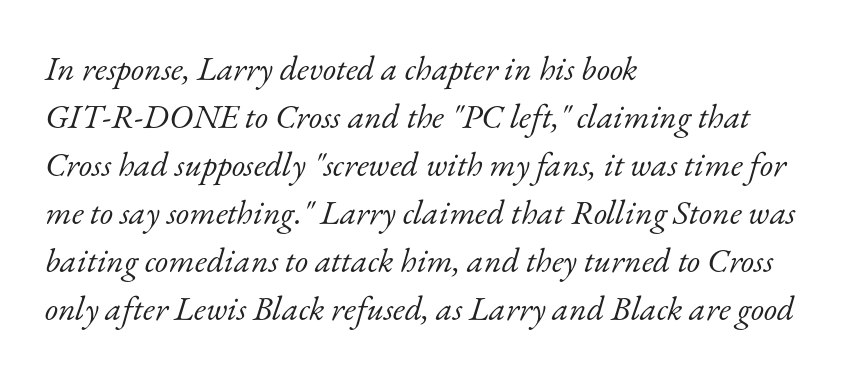
The image shows 34 px light serif type, italic (leaning right); set left-aligned, normal line spacing (1.41x), normal letter spacing, not underlined; low stroke contrast and a small x-height.
